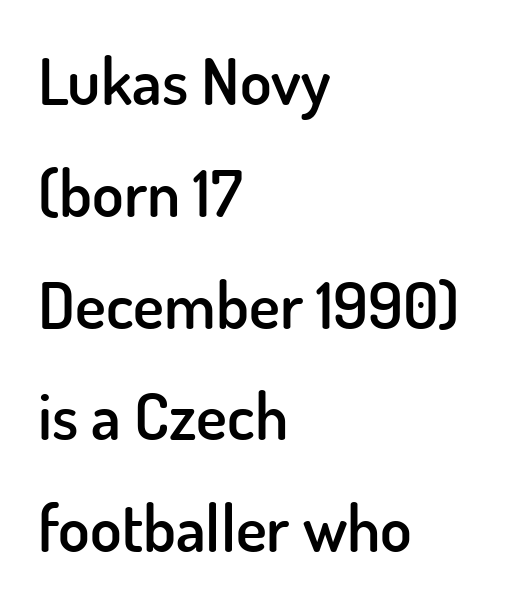
Moderately thickened strokes mark this as semibold type. No word sits above an underline. Casual observation: everything's shoved over to the left. The rendering uses natural spacing where letterforms have individual widths.
